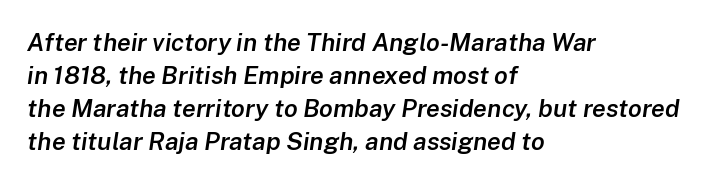
A typesetter would call this leading conventional body-copy spacing. The characters look somewhat weighty, a semibold short of true bold. Layout note: lines flush left. A bare baseline throughout the passage. This sample uses an oblique cut, with every glyph tilted off the vertical. Here the glyphs are tracked normally, forming tight word shapes.
